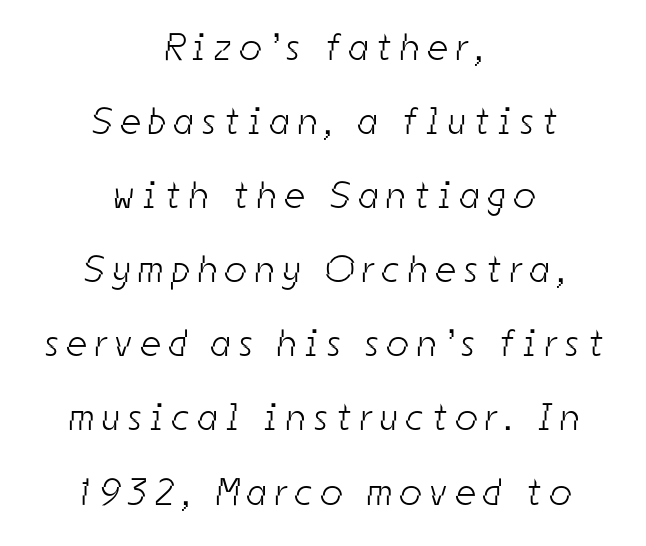
The paragraph shown floats in the horizontal middle. A typesetter would call this proportional, since set widths differ per character. You could only call the tracking loose — the letters float apart. This rendering features lettering with no underline.
